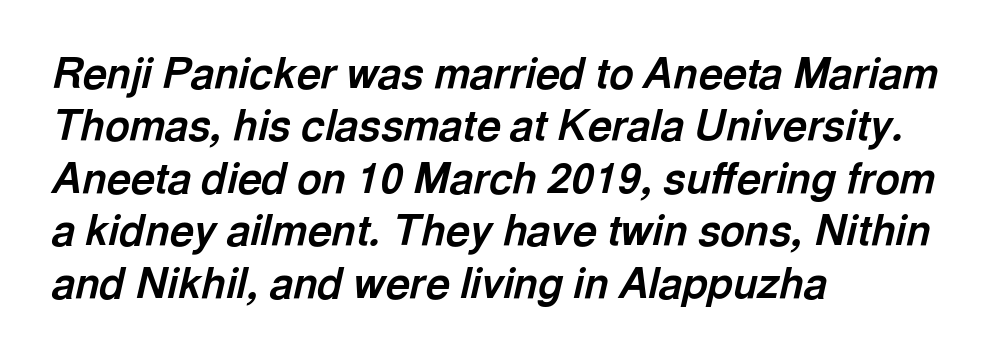
{"italic": "yes", "lean": "right", "slant_degrees": 13, "bold": "yes", "weight": "bold", "width": "normal", "x_height": "medium", "monospaced": "no", "underline": "no", "align": "left", "line_spacing": "normal", "line_spacing_ratio": 1.25, "letter_spacing": "normal", "letter_spacing_em": 0.0, "glyph_px": 42}
